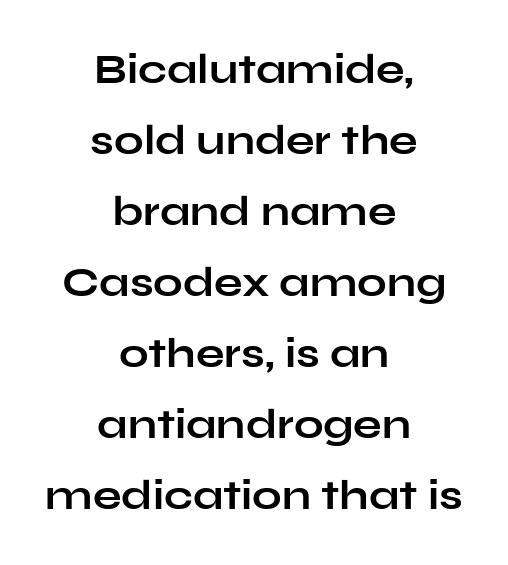
Compared with typical body copy, the letter spacing here is the same. Casual observation: everything's sitting right in the middle. The vertical gap from one line to the next is medium. You can tell from the bare stems that sans-serif type was used. As a designer I'd log this as weight 700, bold.
